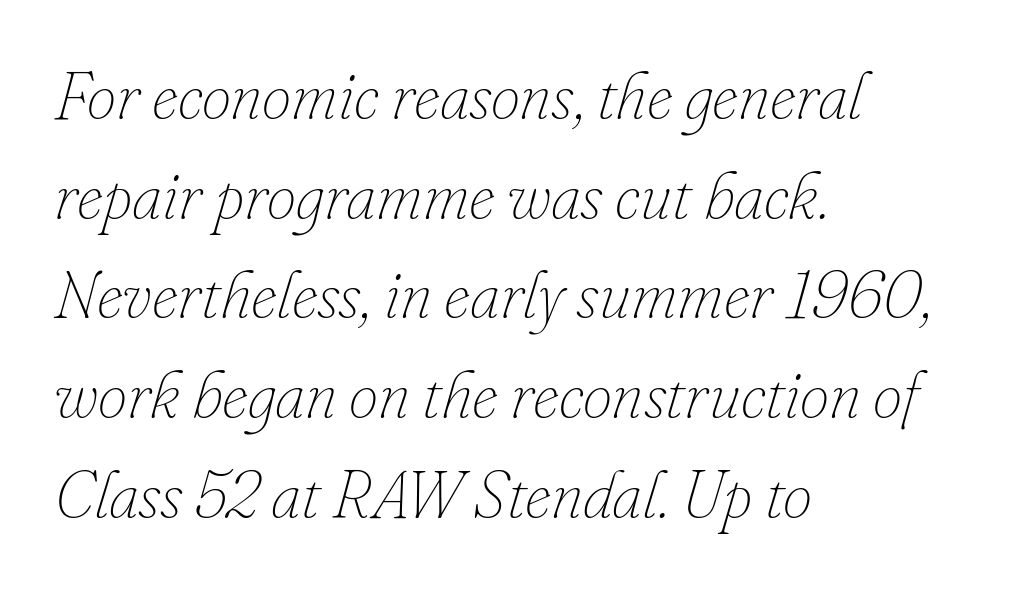
The image shows 66 px thin type, italic (leaning right); set left-aligned, normal line spacing (1.51x), normal letter spacing, not underlined; low stroke contrast and a small x-height.
